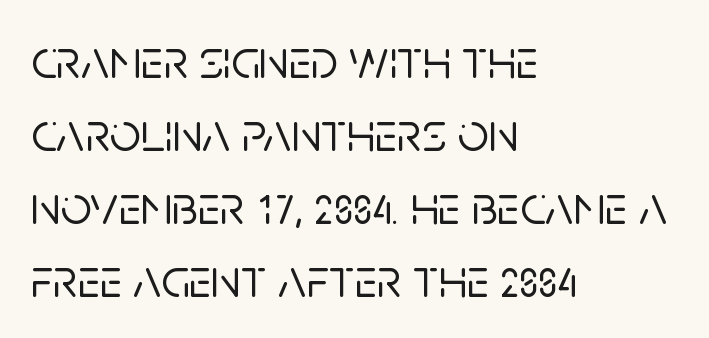
{"serif": "no", "italic": "no", "width": "normal", "stroke_contrast": "low", "x_height": "large", "monospaced": "no", "underline": "no", "align": "left", "line_spacing": "normal", "line_spacing_ratio": 1.33, "letter_spacing": "normal", "letter_spacing_em": 0.0, "glyph_px": 55}
